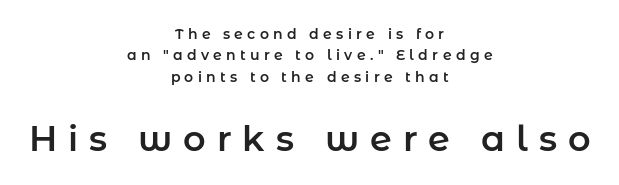
Nobody drew a line under any word here. A normal amount of white space separates one row of letters from the next. One-word summary of the alignment: center. Posture: straight, roman, zero tilt. A typesetter would call this proportional, since set widths differ per character.
